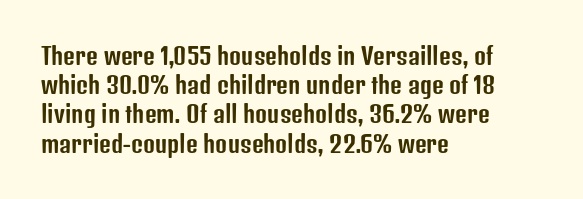
Interline gaps are of average width in this sample. Short note: letters normally spaced. Posture: vertical. The strip under each line holds only bare page. Which margin do the lines hug? The left one — the right edge is uneven.
